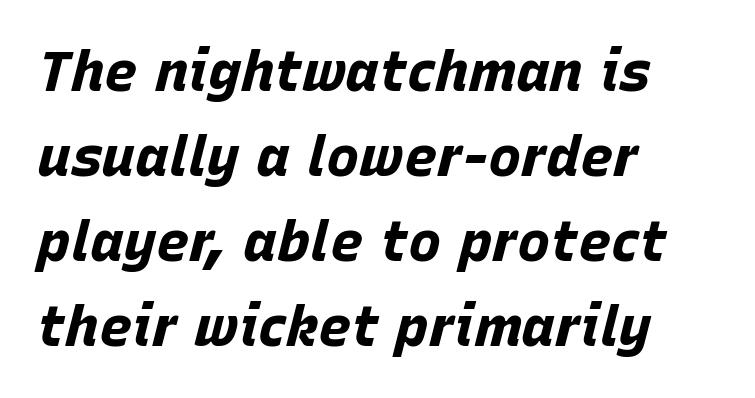
Anything drawn beneath the words? Only blank space. Letter spacing: default. A typesetter would mark this as italic. Is this a fixed-width face? No — the glyphs have proportional, varying widths. The paragraph has a hard left edge and a soft right edge. Vertical spacing — default.
